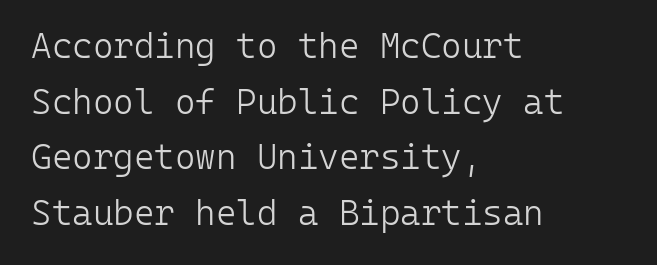
Q: Is the text bold? A: No.
Q: Is the text italic (slanted)? A: No, it is upright.
Q: Is the typeface a serif or a sans-serif typeface? A: Sans-serif.
Q: Is the text underlined? A: No.
Q: How is the paragraph aligned? A: Left-aligned.
Q: Is the spacing between letters normal or unusually wide? A: Normal.
Q: Is the spacing between lines tight, normal or loose? A: Normal.
Q: Width (condensed, normal, or wide)? A: Normal.
Q: Stroke contrast? A: Low.
Q: x-height? A: Medium.
Q: Monospaced? A: Yes.
